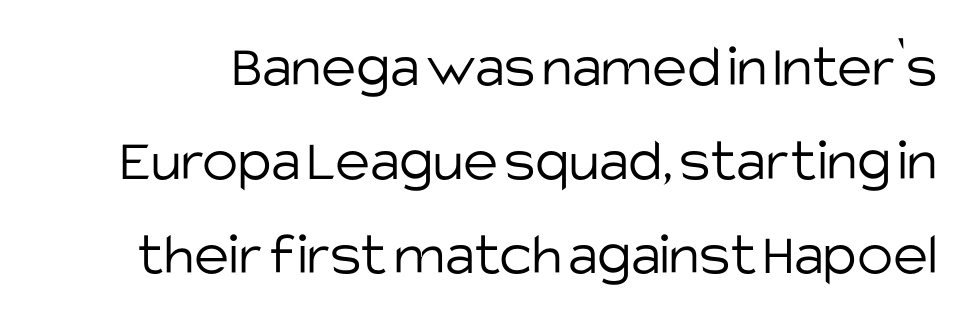
Q: Is the text bold? A: No.
Q: Is the text italic (slanted)? A: No, it is upright.
Q: Is the typeface a serif or a sans-serif typeface? A: Sans-serif.
Q: Is the text underlined? A: No.
Q: Is the spacing between letters normal or unusually wide? A: Normal.
Q: Is the spacing between lines tight, normal or loose? A: Normal.
Q: Width (condensed, normal, or wide)? A: Normal.
Q: Stroke contrast? A: Low.
Q: x-height? A: Large.
Q: Monospaced? A: No.
